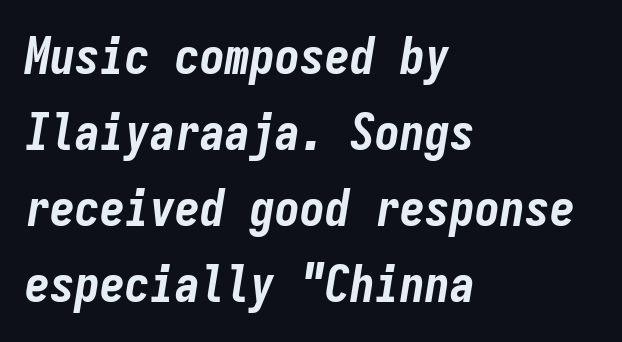
The passage shown is typed in a monospace face where columns stay perfectly aligned. Short note: letters normally spaced. The rows are spaced the way most documents space them. Posture: slanted.
